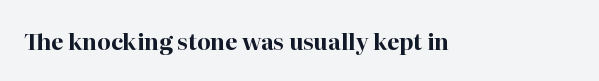
Short note: letters normally spaced. Words float on clear page, feet unadorned. The letters stand upright; this is a roman face. Heavy, bold letterforms.
